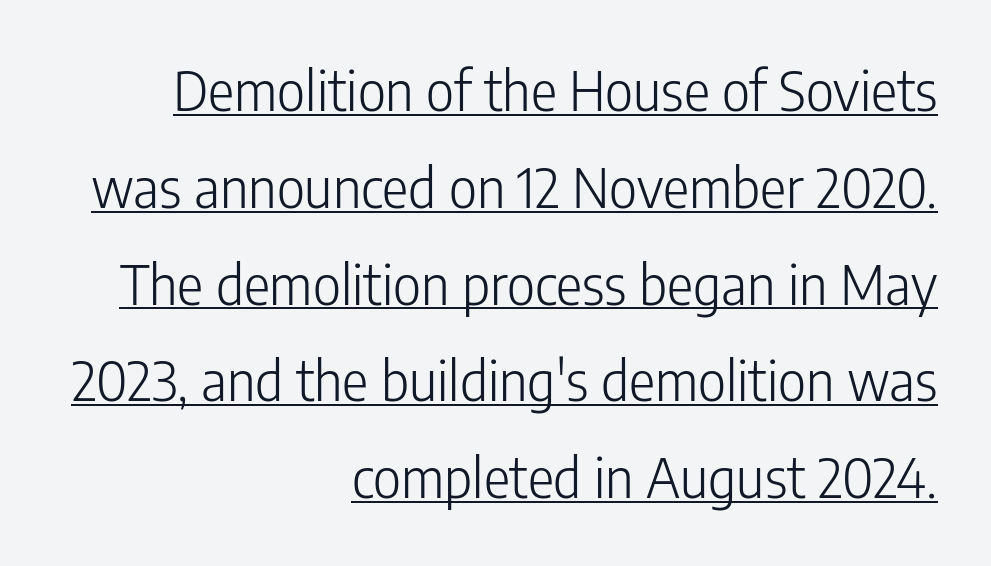
{"serif": "no", "italic": "no", "bold": "no", "weight": "light", "width": "condensed", "stroke_contrast": "low", "x_height": "medium", "monospaced": "no", "underline": "yes", "align": "right", "line_spacing_ratio": 1.76, "letter_spacing": "normal", "letter_spacing_em": 0.0, "glyph_px": 55}
